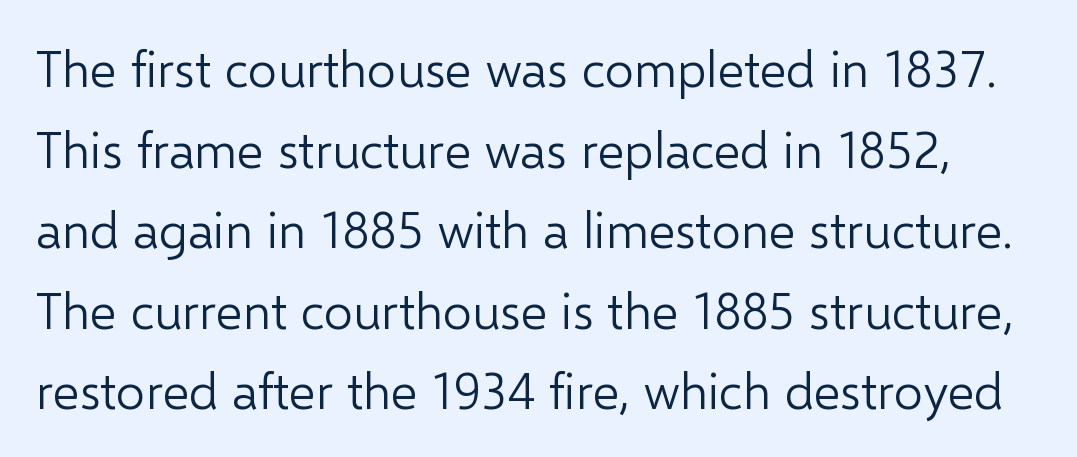
The image shows 51 px light sans-serif type, upright; set normal line spacing (1.58x), normal letter spacing, not underlined; low stroke contrast and a medium x-height.
